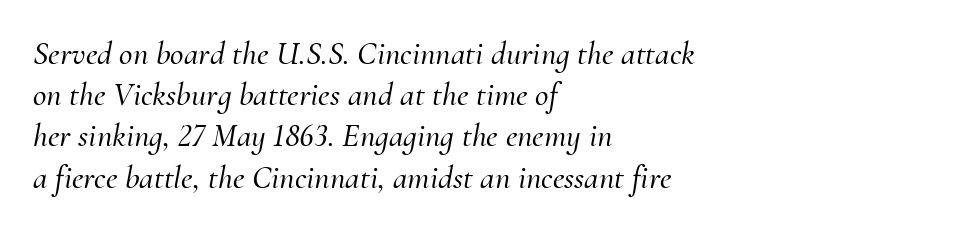
The image shows 33 px serif type, italic (leaning right); set left-aligned, normal line spacing (1.25x), normal letter spacing, not underlined; medium stroke contrast and a small x-height.
